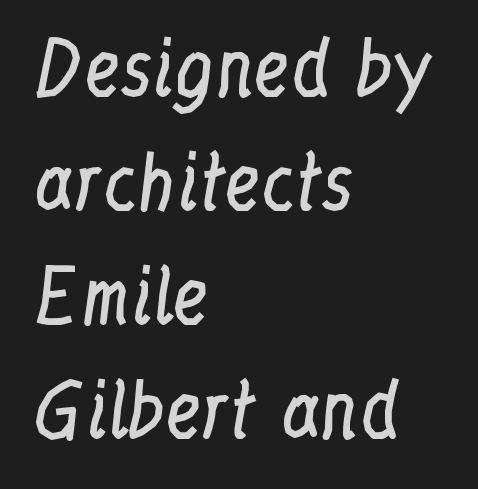
{"serif": "yes", "bold": "no", "weight": "regular", "width": "condensed", "stroke_contrast": "low", "x_height": "medium", "monospaced": "no", "underline": "no", "align": "left", "line_spacing": "normal", "line_spacing_ratio": 1.56, "letter_spacing": "normal", "letter_spacing_em": 0.0, "glyph_px": 73}
